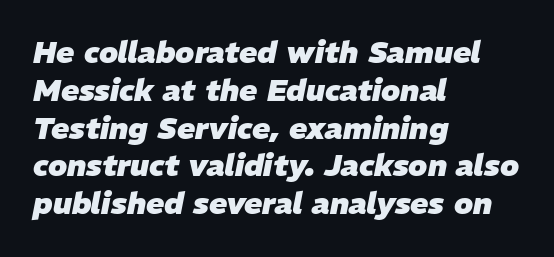
Notice how the passage keeps a crisp vertical edge on the left only. Varying glyph widths throughout — classic text-font behaviour. Students, observe: this is what conventionally led text looks like. The letters are bold, with thick, heavy strokes. The axis of the letterforms is tilted away from vertical.
